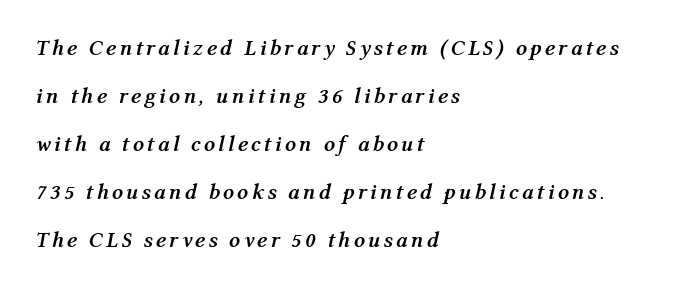
{"italic": "yes", "lean": "right", "slant_degrees": 12, "bold": "yes", "underline": "no", "align": "left", "line_spacing": "loose", "line_spacing_ratio": 2.18, "glyph_px": 22}
